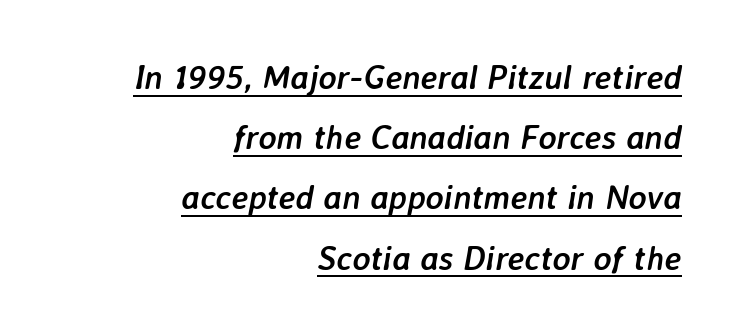
The image shows 34 px semibold type, italic (leaning right); set right-aligned, line spacing 1.77x, normal letter spacing, underlined; low stroke contrast and a medium x-height.
